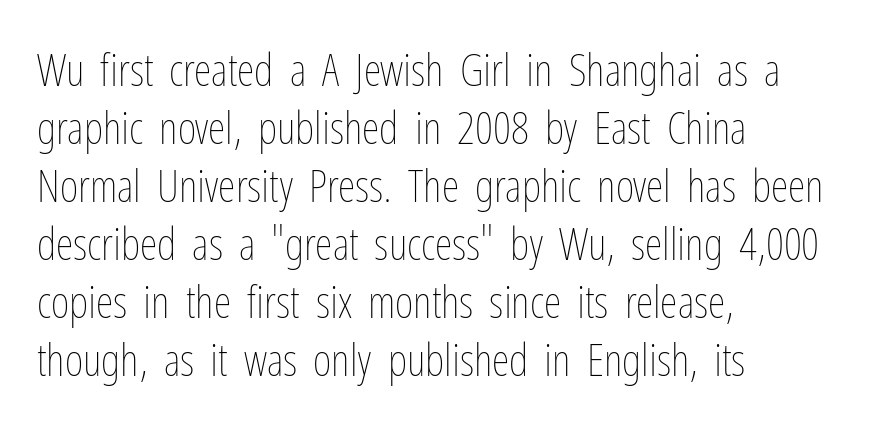
Q: Is the text bold? A: No.
Q: Is the text italic (slanted)? A: No, it is upright.
Q: Is the text underlined? A: No.
Q: How is the paragraph aligned? A: Left-aligned.
Q: Is the spacing between letters normal or unusually wide? A: Normal.
Q: Is the spacing between lines tight, normal or loose? A: Normal.
Q: Width (condensed, normal, or wide)? A: Condensed.
Q: Stroke contrast? A: Low.
Q: x-height? A: Medium.
Q: Monospaced? A: No.
